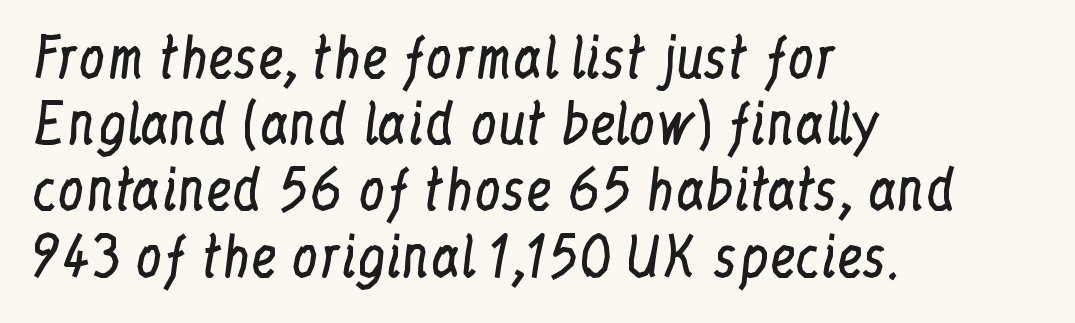
The image shows 53 px regular-weight, condensed serif type; set left-aligned, normal line spacing (1.25x), normal letter spacing, not underlined; low stroke contrast and a medium x-height.
